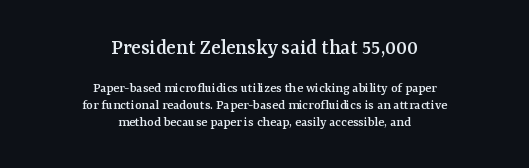
The image shows 22 px text type, upright; set centered, line spacing 1.21x, normal letter spacing, not underlined; the first (top) block is 1.57x larger.
